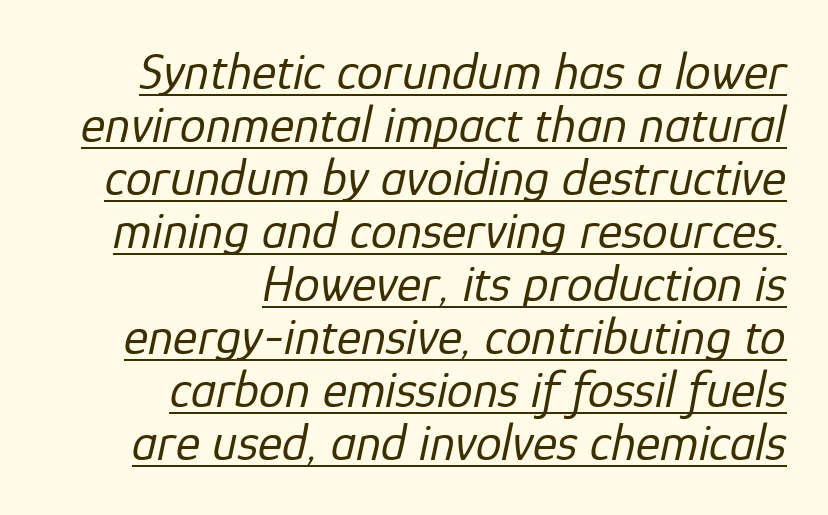
{"italic": "yes", "lean": "right", "slant_degrees": 12, "bold": "no", "weight": "regular", "width": "normal", "stroke_contrast": "low", "x_height": "medium", "monospaced": "no", "underline": "yes", "align": "right", "line_spacing": "tight", "line_spacing_ratio": 1.02, "letter_spacing": "normal", "letter_spacing_em": 0.0, "glyph_px": 52}
